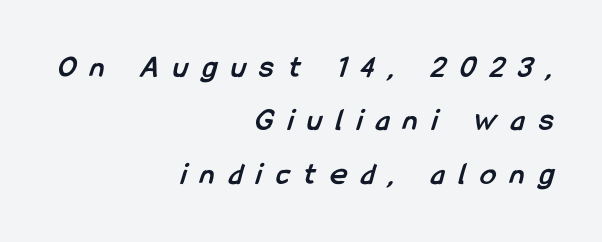
The image shows 32 px semibold, condensed sans-serif type; set right-aligned, normal line spacing (1.67x), unusually wide letter spacing (+0.45 em), not underlined; low stroke contrast and a medium x-height.
